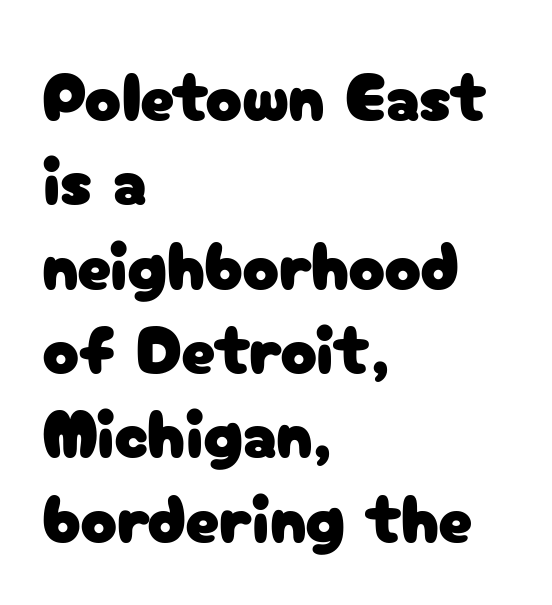
{"serif": "no", "italic": "no", "width": "normal", "stroke_contrast": "low", "x_height": "medium", "monospaced": "no", "underline": "no", "align": "left", "line_spacing_ratio": 1.24, "letter_spacing": "normal", "letter_spacing_em": 0.0, "glyph_px": 68}
